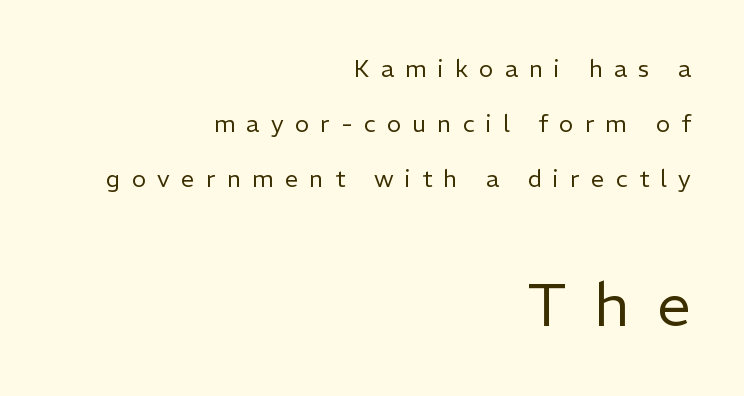
{"serif": "no", "italic": "no", "bold": "no", "weight": "regular", "width": "normal", "stroke_contrast": "low", "x_height": "medium", "monospaced": "no", "underline": "no", "align": "right", "line_spacing": "loose", "line_spacing_ratio": 2.3, "letter_spacing": "wide", "letter_spacing_em": 0.47, "larger_block": "second", "size_ratio": 2.5, "glyph_px": 60}
